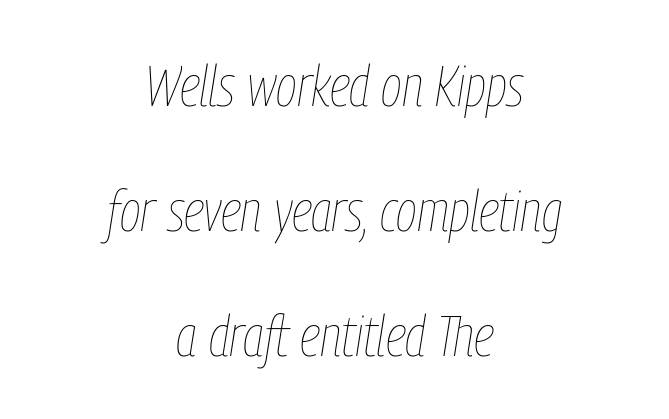
Is the type slanted? Yes — the strokes lean at a clear angle. The space between consecutive lines is lavish. Stroke mass is kept to a normal reading level or below. Plain, unruled lines of type. Spacing verdict: proportional, widths tailored to each character. Every row of glyphs is offset so its center matches the block's center.
